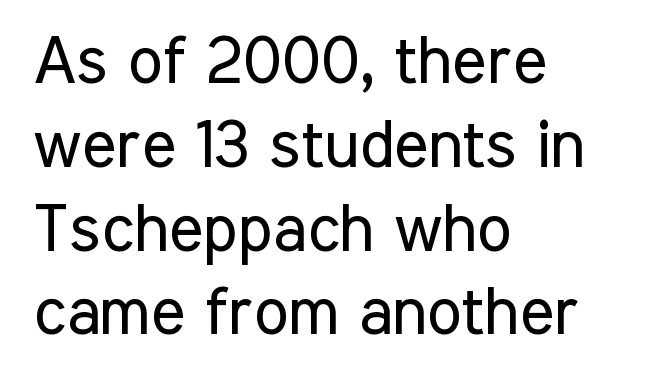
{"serif": "no", "italic": "no", "bold": "no", "weight": "regular", "width": "condensed", "stroke_contrast": "low", "x_height": "medium", "monospaced": "no", "underline": "no", "align": "left", "line_spacing": "normal", "line_spacing_ratio": 1.27, "letter_spacing": "normal", "letter_spacing_em": 0.0, "glyph_px": 66}
